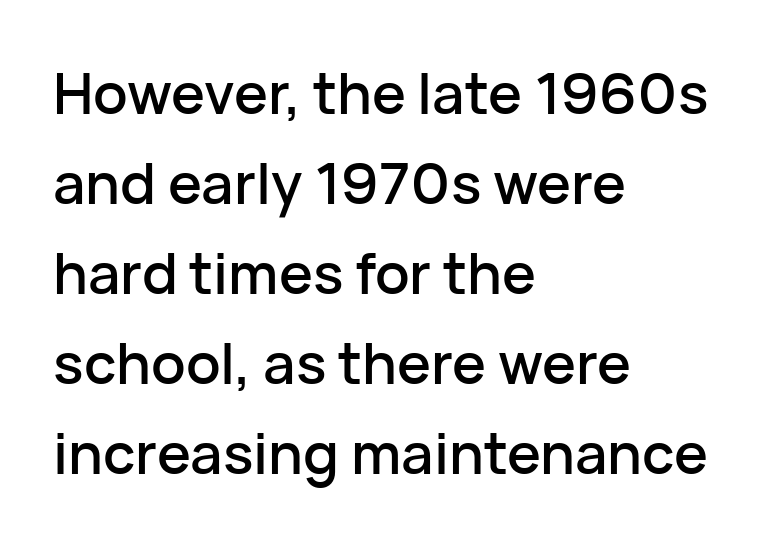
{"serif": "no", "italic": "no", "width": "normal", "stroke_contrast": "low", "x_height": "medium", "monospaced": "no", "underline": "no", "align": "left", "line_spacing": "normal", "line_spacing_ratio": 1.58, "letter_spacing": "normal", "letter_spacing_em": 0.0, "glyph_px": 57}
